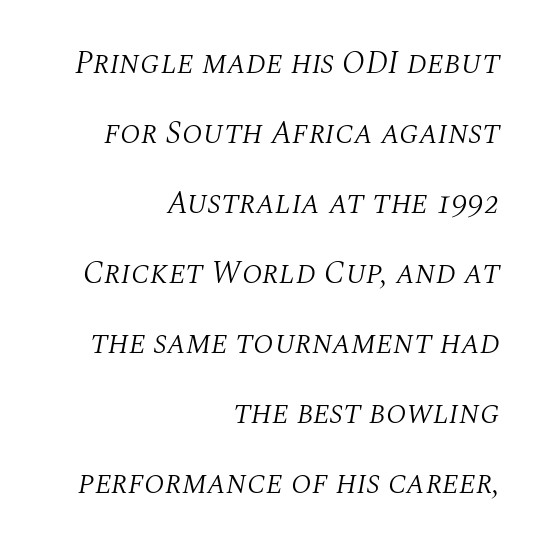
Q: Is the text bold? A: No.
Q: Is the text italic (slanted)? A: Yes, it leans right by about 10 degrees.
Q: Is the typeface a serif or a sans-serif typeface? A: Serif.
Q: Is the text underlined? A: No.
Q: How is the paragraph aligned? A: Right-aligned.
Q: Is the spacing between letters normal or unusually wide? A: Normal.
Q: Is the spacing between lines tight, normal or loose? A: Loose.
Q: Width (condensed, normal, or wide)? A: Normal.
Q: Stroke contrast? A: Medium.
Q: x-height? A: Large.
Q: Monospaced? A: No.
